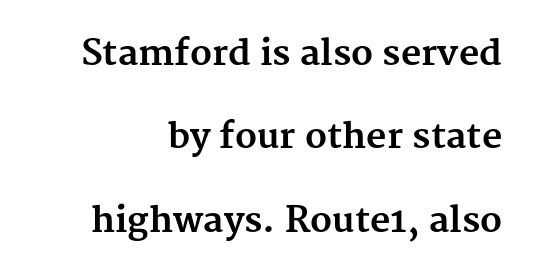
{"serif": "yes", "italic": "no", "bold": "yes", "weight": "bold", "width": "normal", "stroke_contrast": "medium", "x_height": "medium", "monospaced": "no", "underline": "no", "align": "right", "line_spacing": "loose", "line_spacing_ratio": 2.38, "letter_spacing": "normal", "letter_spacing_em": 0.0, "glyph_px": 35}
